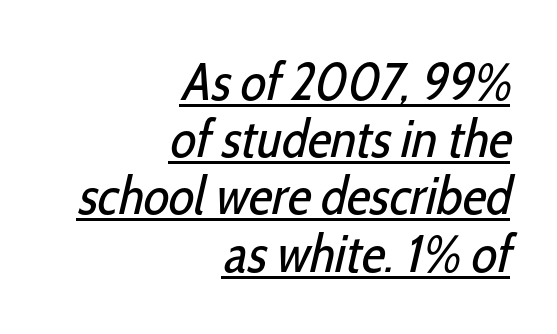
The rendering uses natural spacing where letterforms have individual widths. Vertical spacing — tight. Observe the absence of serifs on each vertical stroke in this sample. Look at the tracking — it's just the regular setting, nothing added. All the whitespace from short lines collects on the left.
